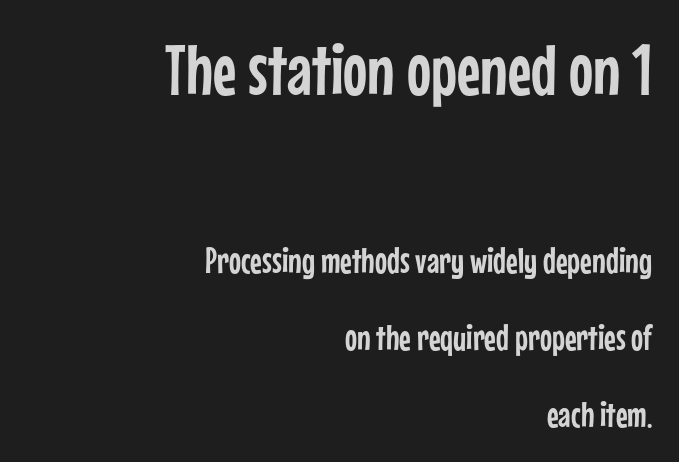
{"serif": "no", "italic": "no", "width": "condensed", "stroke_contrast": "low", "x_height": "medium", "monospaced": "no", "underline": "no", "align": "right", "line_spacing": "loose", "line_spacing_ratio": 2.14, "letter_spacing": "normal", "letter_spacing_em": 0.0, "larger_block": "first", "size_ratio": 2.0, "glyph_px": 72}
